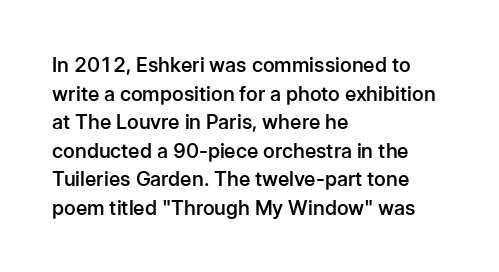
{"italic": "no", "bold": "semi", "underline": "no", "align": "left", "line_spacing": "normal", "line_spacing_ratio": 1.43, "letter_spacing": "normal", "letter_spacing_em": 0.0, "glyph_px": 20}
